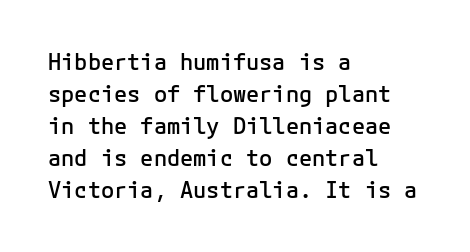
A typesetter would mark this as roman, not italic. If you drew a ruler down the left edge, every line would touch it. Look at the tracking — it's just the regular setting, nothing added. Regular leading.
